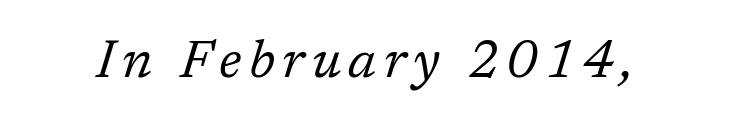
The image shows 53 px regular-weight serif type, italic (leaning right); set not underlined; low stroke contrast and a medium x-height.
